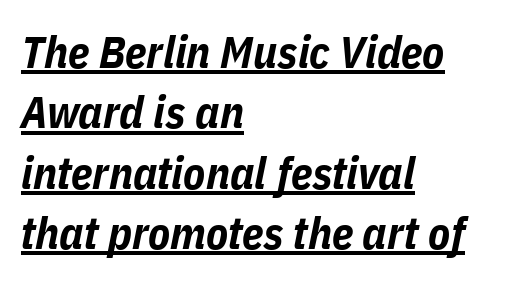
The image shows 45 px bold, condensed type, italic (leaning right); set left-aligned, normal line spacing (1.34x), normal letter spacing, underlined; low stroke contrast and a medium x-height.
